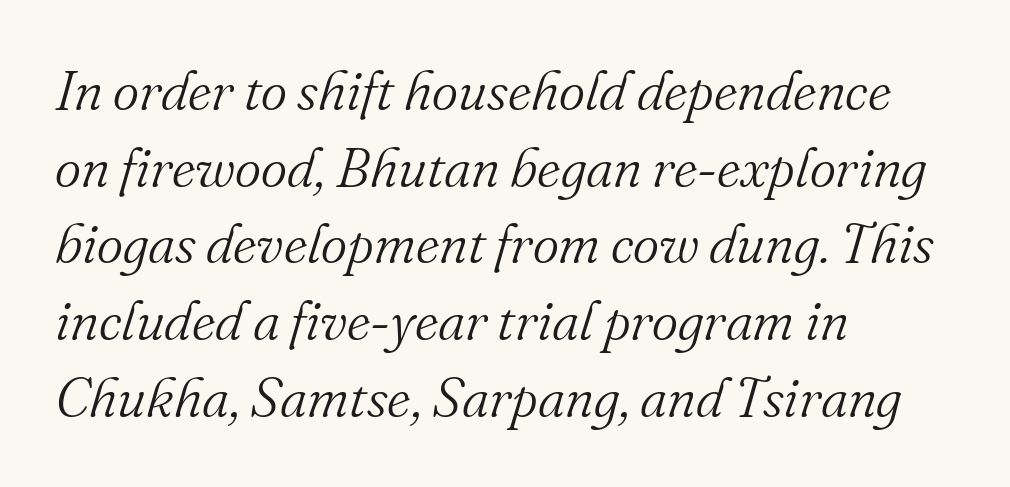
Q: Is the text bold? A: No.
Q: Is the text italic (slanted)? A: Yes, it leans right by about 16 degrees.
Q: Is the typeface a serif or a sans-serif typeface? A: Serif.
Q: Is the text underlined? A: No.
Q: How is the paragraph aligned? A: Left-aligned.
Q: Is the spacing between letters normal or unusually wide? A: Normal.
Q: Is the spacing between lines tight, normal or loose? A: Normal.
Q: Width (condensed, normal, or wide)? A: Normal.
Q: Stroke contrast? A: Medium.
Q: x-height? A: Small.
Q: Monospaced? A: No.
